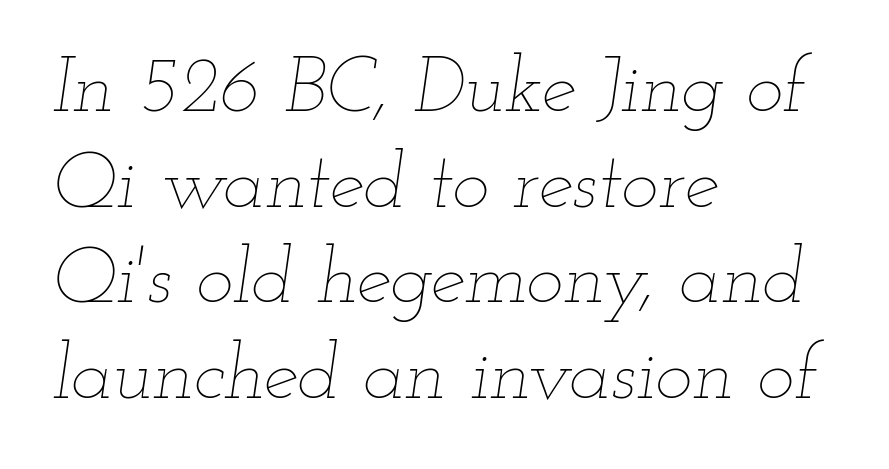
The words here are not underlined. The face used here is proportionally spaced, like ordinary book or web type. Is the type heavy? It reads as light-to-regular instead. The axis of the letterforms is tilted away from vertical. Characters follow at the spacing the type designer built in.
